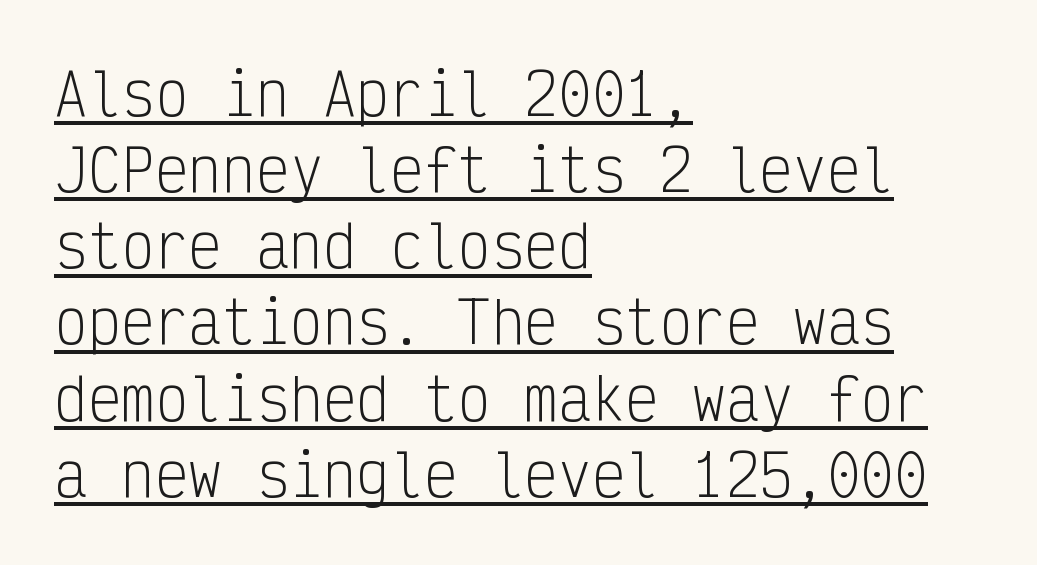
Q: Is the text bold? A: No.
Q: Is the text italic (slanted)? A: No, it is upright.
Q: Is the typeface a serif or a sans-serif typeface? A: Sans-serif.
Q: Is the text underlined? A: Yes.
Q: How is the paragraph aligned? A: Left-aligned.
Q: Is the spacing between letters normal or unusually wide? A: Normal.
Q: Is the spacing between lines tight, normal or loose? A: Normal.
Q: Width (condensed, normal, or wide)? A: Condensed.
Q: Stroke contrast? A: Low.
Q: x-height? A: Medium.
Q: Monospaced? A: Yes.
